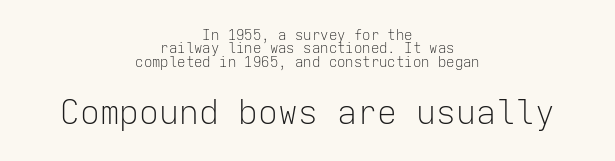
Q: Is the text bold? A: No.
Q: Is the text italic (slanted)? A: No, it is upright.
Q: Is the typeface a serif or a sans-serif typeface? A: Sans-serif.
Q: Is the text underlined? A: No.
Q: How is the paragraph aligned? A: Centered.
Q: Is the spacing between letters normal or unusually wide? A: Normal.
Q: Is the spacing between lines tight, normal or loose? A: Tight.
Q: Which block of text is set in a larger size, the first (top) or the second (bottom)? A: The second (bottom) one.
Q: Width (condensed, normal, or wide)? A: Normal.
Q: Stroke contrast? A: Low.
Q: x-height? A: Medium.
Q: Monospaced? A: Yes.
